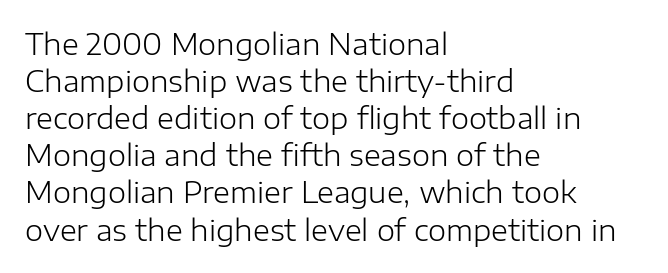
The setting favours the left margin, as ordinary paragraphs usually do. Is this a fixed-width face? No — the glyphs have proportional, varying widths. The space between consecutive lines is moderate. Each stroke keeps to a modest, everyday thickness or less. The text was rendered using a sans face with plain stroke endings.
